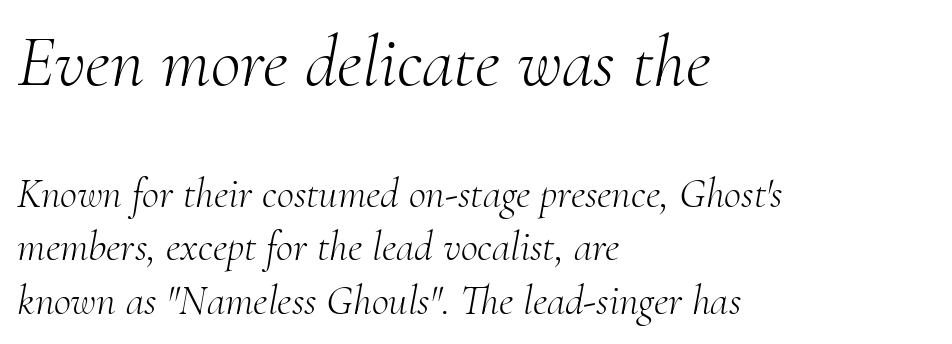
The image shows 73 px light serif type, italic (leaning right); set left-aligned, normal line spacing (1.27x), normal letter spacing, not underlined; the first (top) block is 1.74x larger; medium stroke contrast and a small x-height.
